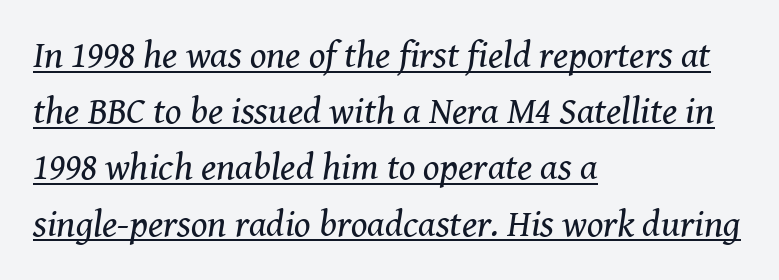
{"serif": "yes", "italic": "yes", "lean": "right", "slant_degrees": 8, "bold": "no", "weight": "regular", "width": "normal", "stroke_contrast": "medium", "x_height": "medium", "monospaced": "no", "underline": "yes", "align": "left", "line_spacing": "normal", "line_spacing_ratio": 1.48, "letter_spacing": "normal", "letter_spacing_em": 0.0, "glyph_px": 38}
